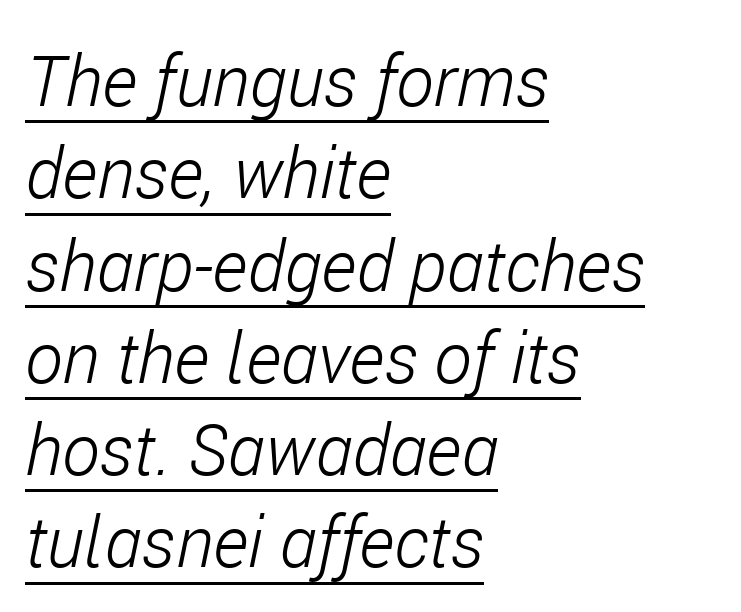
Do the characters align in a grid? No, the font is proportional. The passage shown is underscored from start to finish. The typeface has the unassuming heft of standard copy or less. Every character sits at an angle, as italics do. Left-aligned paragraph, ragged on the right. The type is set solid horizontally, with unmodified tracking.
